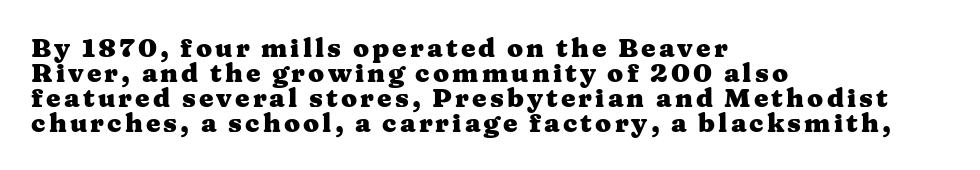
{"italic": "no", "bold": "yes", "underline": "no", "align": "left", "line_spacing": "tight", "line_spacing_ratio": 0.96, "glyph_px": 26}
